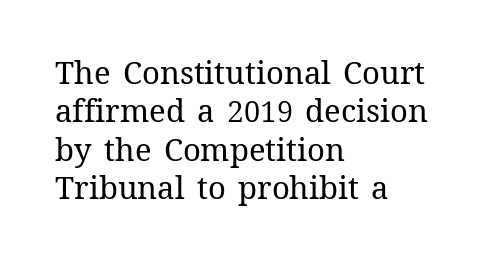
Q: Is the text bold? A: No.
Q: Is the text italic (slanted)? A: No, it is upright.
Q: Is the text underlined? A: No.
Q: How is the paragraph aligned? A: Left-aligned.
Q: Is the spacing between letters normal or unusually wide? A: Normal.
Q: Width (condensed, normal, or wide)? A: Normal.
Q: Stroke contrast? A: Medium.
Q: x-height? A: Medium.
Q: Monospaced? A: No.
